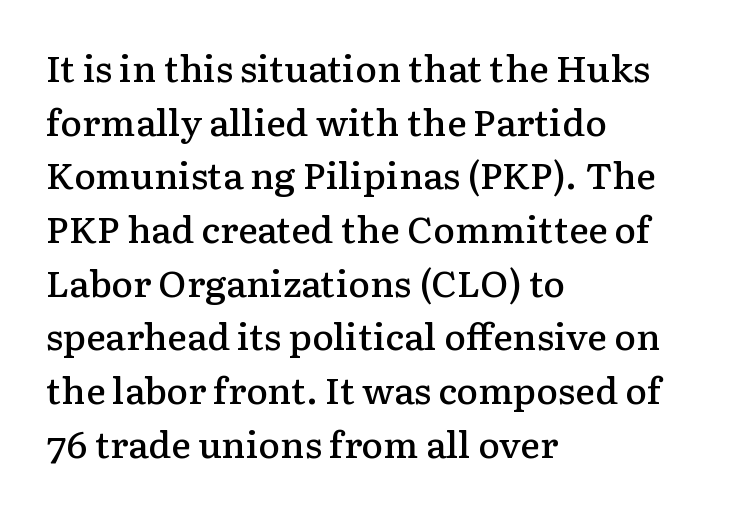
The image shows 37 px semibold serif type, upright; set left-aligned, normal line spacing (1.45x), normal letter spacing, not underlined; low stroke contrast and a medium x-height.
